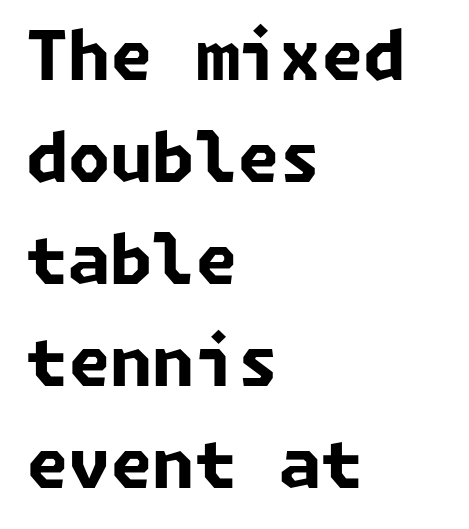
The image shows 68 px bold sans-serif type; set left-aligned, normal line spacing (1.5x), normal letter spacing, not underlined; low stroke contrast and a medium x-height.
